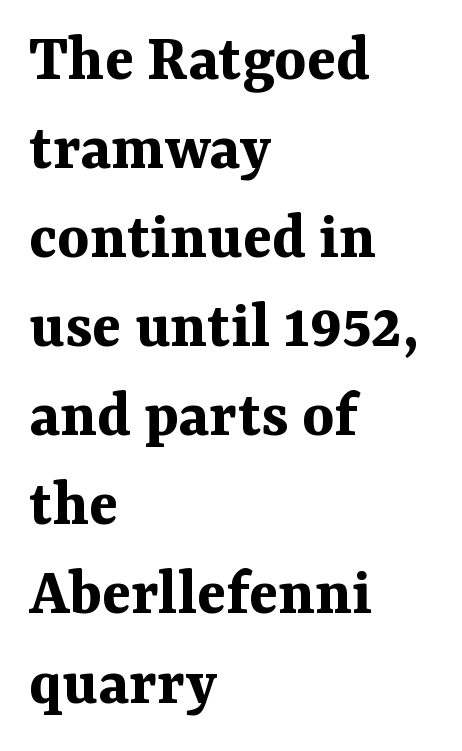
The image shows 68 px bold serif type, upright; set left-aligned, normal line spacing (1.31x), normal letter spacing, not underlined; medium stroke contrast and a medium x-height.
